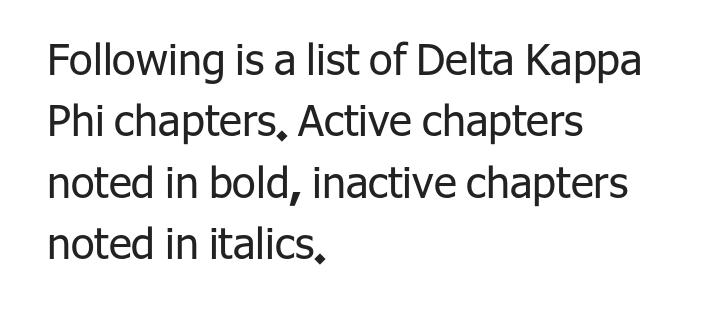
Q: Is the text bold? A: No.
Q: Is the text italic (slanted)? A: No, it is upright.
Q: Is the typeface a serif or a sans-serif typeface? A: Sans-serif.
Q: Is the text underlined? A: No.
Q: How is the paragraph aligned? A: Left-aligned.
Q: Is the spacing between letters normal or unusually wide? A: Normal.
Q: Is the spacing between lines tight, normal or loose? A: Normal.
Q: Width (condensed, normal, or wide)? A: Normal.
Q: Stroke contrast? A: Low.
Q: x-height? A: Medium.
Q: Monospaced? A: No.
